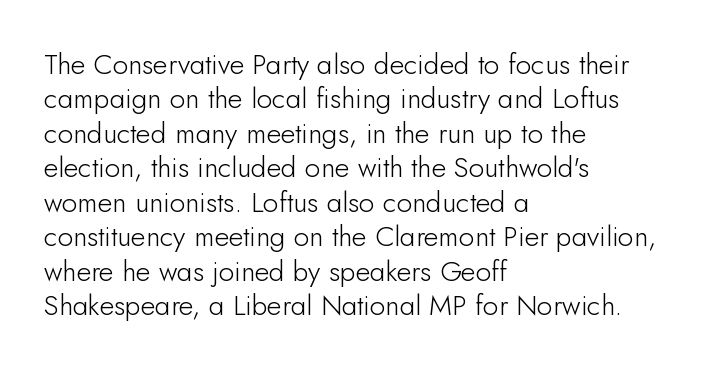
The image shows 28 px light sans-serif type, upright; set left-aligned, line spacing 1.23x, normal letter spacing, not underlined; low stroke contrast and a small x-height.
